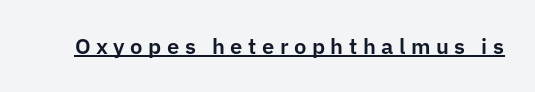
The image shows 22 px text type, upright; set unusually wide letter spacing (+0.25 em), underlined.
